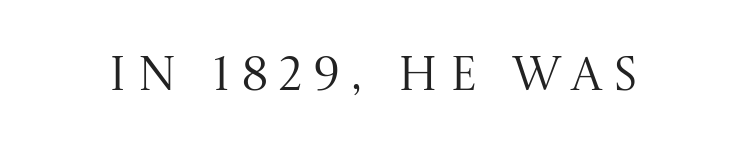
Posture: upright roman. Descender tails drop into unmarked territory. How are the letters spaced? Widely, with obvious added tracking. Character widths vary here, with narrow letters taking less room than wide ones. Typographically, this falls in the serif category. A quiet, ordinary-to-light weight characterises the typeface.
